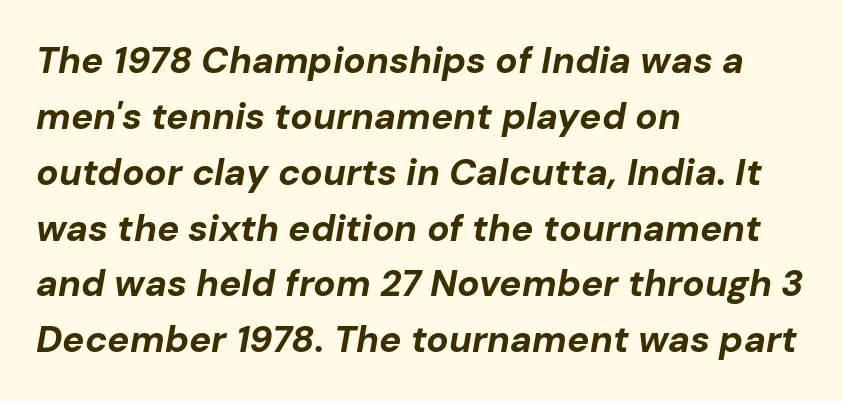
Q: Is the text bold? A: Yes.
Q: Is the text italic (slanted)? A: Yes, it leans right by about 10 degrees.
Q: Is the text underlined? A: No.
Q: How is the paragraph aligned? A: Left-aligned.
Q: Is the spacing between letters normal or unusually wide? A: Normal.
Q: Is the spacing between lines tight, normal or loose? A: Normal.
Q: Width (condensed, normal, or wide)? A: Normal.
Q: Stroke contrast? A: Low.
Q: x-height? A: Medium.
Q: Monospaced? A: No.
